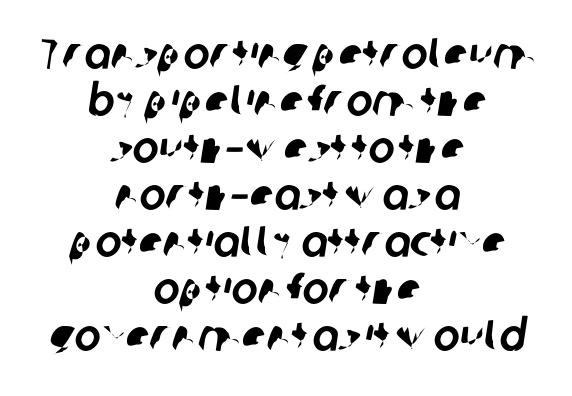
{"serif": "no", "width": "normal", "stroke_contrast": "low", "x_height": "medium", "monospaced": "no", "underline": "no", "align": "center", "line_spacing": "tight", "line_spacing_ratio": 1.07, "letter_spacing": "normal", "letter_spacing_em": 0.0, "glyph_px": 44}
